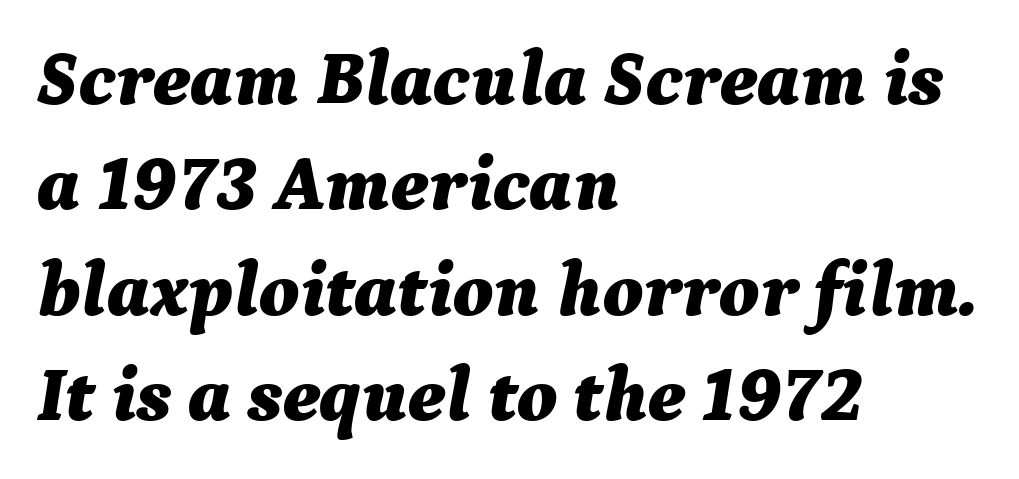
Short note: letters normally spaced. Underlining? Definitely not there. The sample has been set heavy, in full bold. The letters are slanted; this is an italic face. The rows are spaced the way most documents space them. One-word summary of the alignment: left.
